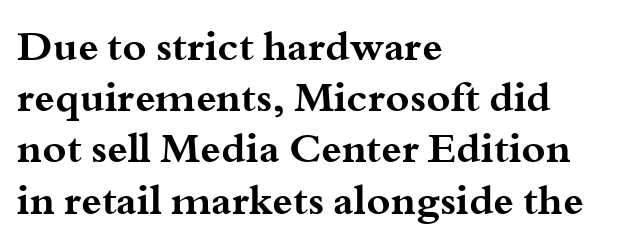
Baseline-to-baseline distance is the conventional proportion of letter height. This sample uses an upright cut, with every glyph sitting square on the baseline. Summary of weight: heavy, a full bold. Does extra space separate the letters? No, they use regular spacing. The designer went with a serif here, giving each stem small feet. Check under the words: just untouched page.
